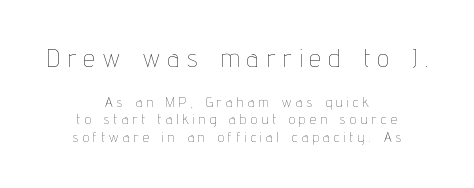
The tracking reads as deliberately expanded to a designer's eye. Does the copy run flush right? No — it is centered line by line. The weight would be labelled regular, book, light, or lighter still. Nobody drew a line under any word here.
